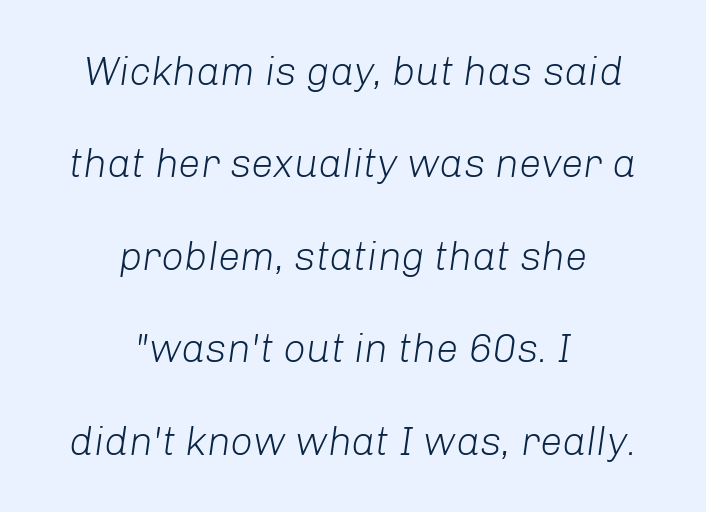
{"italic": "yes", "lean": "right", "slant_degrees": 8, "bold": "no", "weight": "light", "width": "normal", "stroke_contrast": "low", "x_height": "medium", "monospaced": "no", "underline": "no", "align": "center", "line_spacing": "loose", "line_spacing_ratio": 2.31, "letter_spacing": "normal", "letter_spacing_em": 0.0, "glyph_px": 40}
